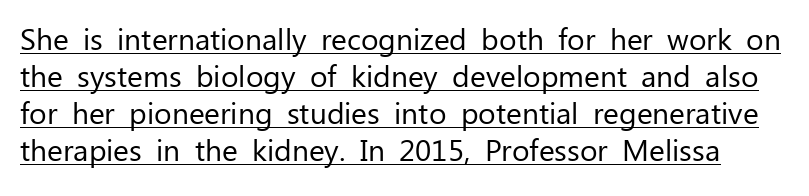
The image shows 30 px regular-weight sans-serif type, upright; set line spacing 1.23x, normal letter spacing, underlined; low stroke contrast and a medium x-height.
